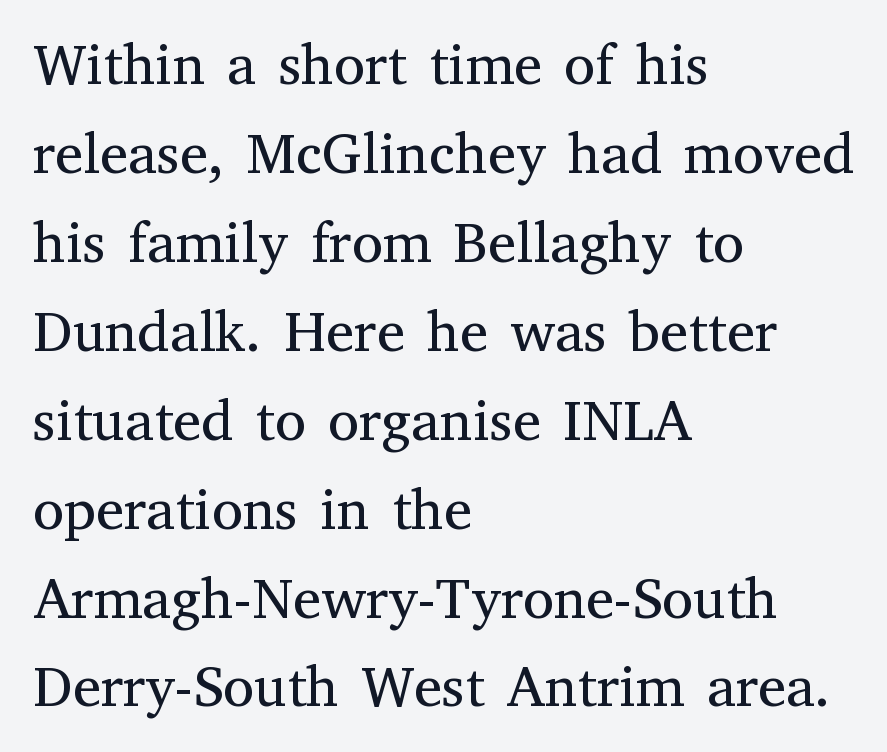
Tracking here is standard; glyphs follow each other at the usual distance. The paragraph has a hard left edge and a soft right edge. Is this a sans? No — the strokes have serifs. Clear beneath every line of the passage. On a weight scale, this lands at 450 or below. Posture: vertical.
